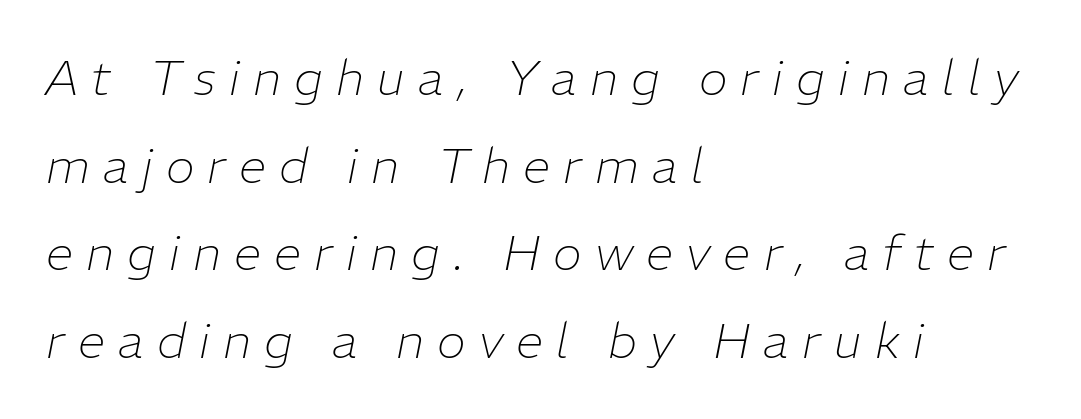
Q: Is the text bold? A: No.
Q: Is the text italic (slanted)? A: Yes, it leans right by about 11 degrees.
Q: Is the text underlined? A: No.
Q: How is the paragraph aligned? A: Left-aligned.
Q: Is the spacing between letters normal or unusually wide? A: Unusually wide.
Q: Width (condensed, normal, or wide)? A: Normal.
Q: Stroke contrast? A: Low.
Q: x-height? A: Medium.
Q: Monospaced? A: No.
